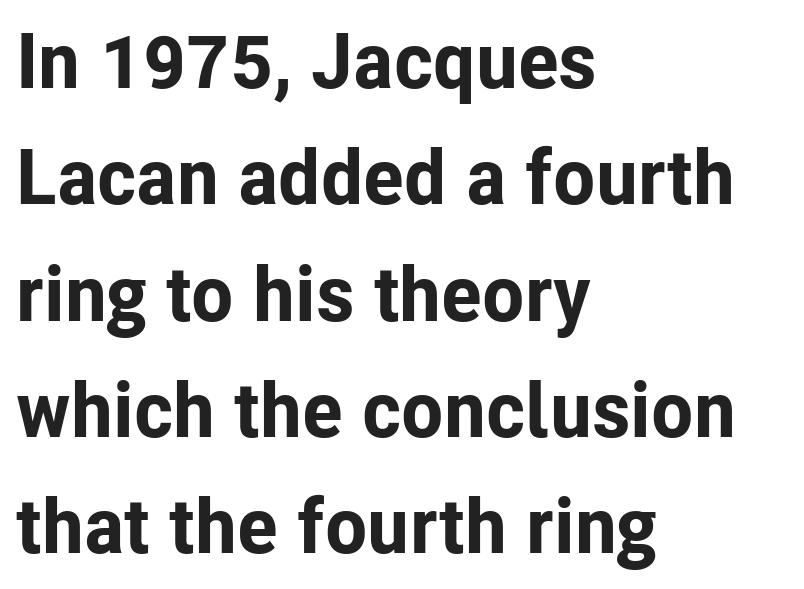
Q: Is the text bold? A: Yes.
Q: Is the text italic (slanted)? A: No, it is upright.
Q: Is the typeface a serif or a sans-serif typeface? A: Sans-serif.
Q: Is the text underlined? A: No.
Q: How is the paragraph aligned? A: Left-aligned.
Q: Is the spacing between letters normal or unusually wide? A: Normal.
Q: Is the spacing between lines tight, normal or loose? A: Normal.
Q: Width (condensed, normal, or wide)? A: Normal.
Q: Stroke contrast? A: Low.
Q: x-height? A: Medium.
Q: Monospaced? A: No.
